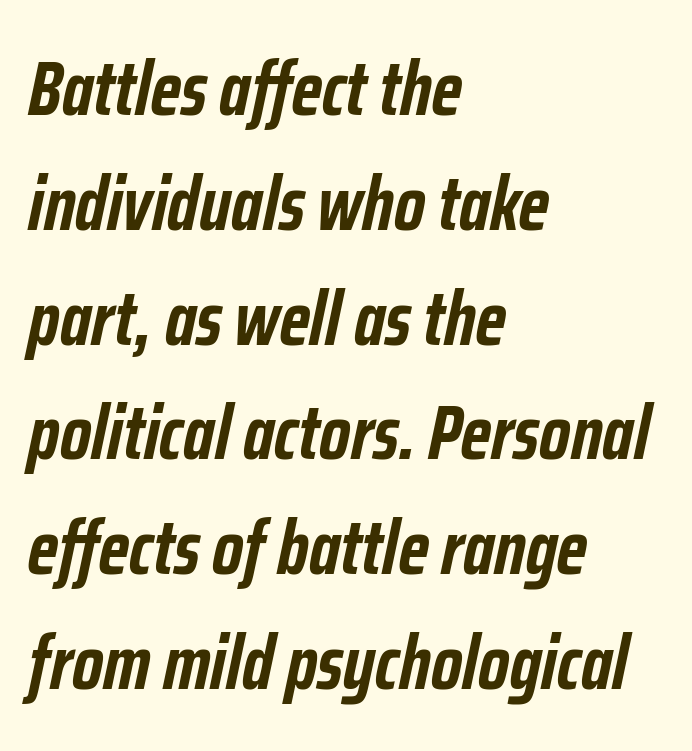
{"italic": "yes", "lean": "right", "slant_degrees": 12, "bold": "yes", "weight": "semibold", "width": "condensed", "stroke_contrast": "low", "x_height": "medium", "monospaced": "no", "underline": "no", "align": "left", "line_spacing": "normal", "line_spacing_ratio": 1.51, "letter_spacing": "normal", "letter_spacing_em": 0.0, "glyph_px": 76}
